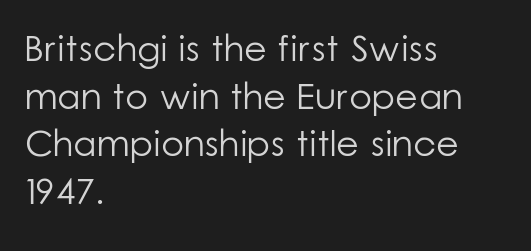
{"serif": "no", "italic": "no", "bold": "no", "weight": "light", "width": "normal", "stroke_contrast": "low", "x_height": "medium", "monospaced": "no", "underline": "no", "align": "left", "line_spacing": "normal", "line_spacing_ratio": 1.29, "letter_spacing": "normal", "letter_spacing_em": 0.0, "glyph_px": 37}
